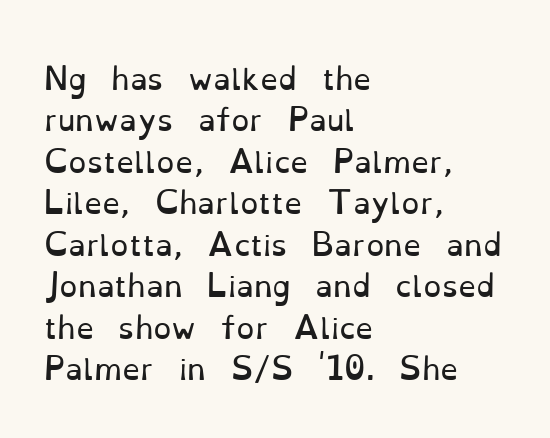
The image shows 29 px regular-weight serif type, upright; set left-aligned, normal line spacing (1.43x), normal letter spacing, not underlined; low stroke contrast and a small x-height.
